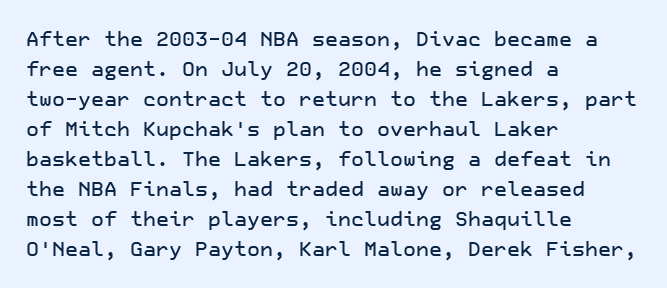
The passage shown has conventional tracking throughout. Is there much room between lines? A standard amount, neither cramped nor airy. This is the regular roman posture of the typeface. Plain, unruled lines of type. Typeset ragged right — the left edge is the straight one.
